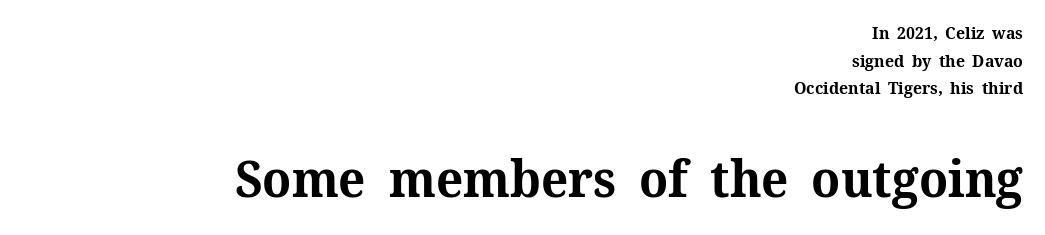
The image shows 51 px bold serif type, upright; set right-aligned, normal line spacing (1.63x), normal letter spacing, not underlined; the second (bottom) block is 3.0x larger; medium stroke contrast and a medium x-height.
